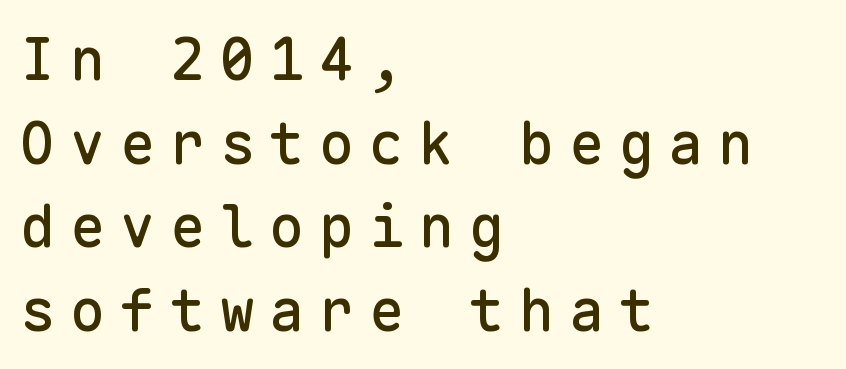
Q: Is the text italic (slanted)? A: No, it is upright.
Q: Is the typeface a serif or a sans-serif typeface? A: Sans-serif.
Q: Is the text underlined? A: No.
Q: How is the paragraph aligned? A: Left-aligned.
Q: Is the spacing between letters normal or unusually wide? A: Unusually wide.
Q: Is the spacing between lines tight, normal or loose? A: Normal.
Q: Width (condensed, normal, or wide)? A: Normal.
Q: Stroke contrast? A: Low.
Q: x-height? A: Medium.
Q: Monospaced? A: Yes.
